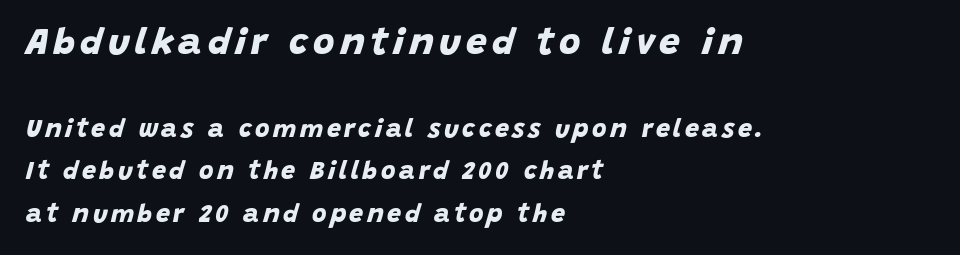
Large over small — that's the arrangement of the two blocks here. Horizontal alignment here is leftward, the default for most running prose. Baseline-to-baseline distance is the conventional proportion of letter height. Quick note: underline off.
